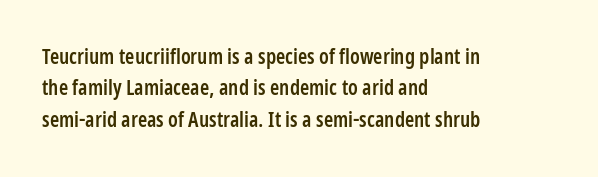
The image shows 21 px text type, upright; set left-aligned, normal line spacing (1.5x), normal letter spacing, not underlined.
